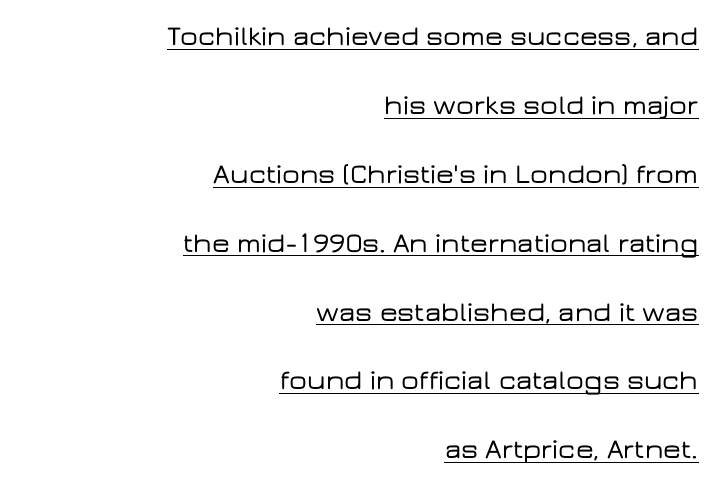
The image shows 28 px wide sans-serif type, upright; set right-aligned, loose line spacing (2.46x), normal letter spacing, underlined; low stroke contrast and a medium x-height.
